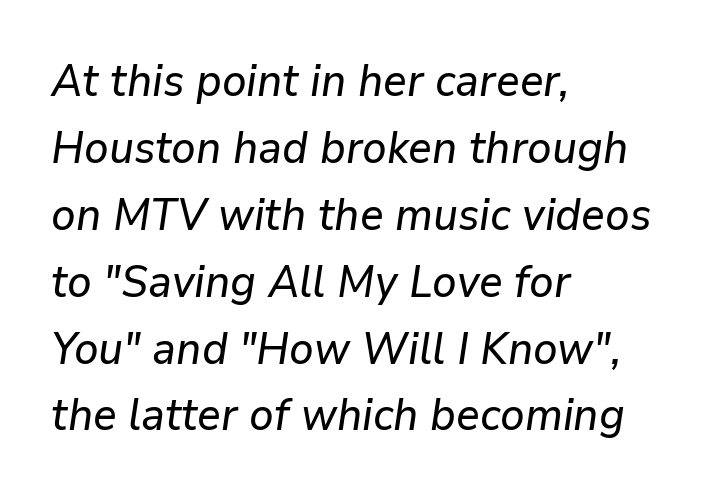
Q: Is the text italic (slanted)? A: Yes, it leans right by about 9 degrees.
Q: Is the text underlined? A: No.
Q: How is the paragraph aligned? A: Left-aligned.
Q: Is the spacing between letters normal or unusually wide? A: Normal.
Q: Is the spacing between lines tight, normal or loose? A: Normal.
Q: Width (condensed, normal, or wide)? A: Normal.
Q: Stroke contrast? A: Low.
Q: x-height? A: Medium.
Q: Monospaced? A: No.
